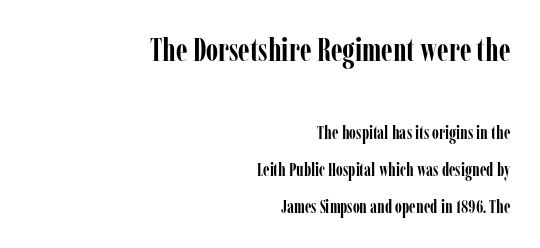
Q: Is the text bold? A: Yes.
Q: Is the text italic (slanted)? A: No, it is upright.
Q: Is the typeface a serif or a sans-serif typeface? A: Serif.
Q: Is the text underlined? A: No.
Q: How is the paragraph aligned? A: Right-aligned.
Q: Is the spacing between letters normal or unusually wide? A: Normal.
Q: Is the spacing between lines tight, normal or loose? A: Loose.
Q: Which block of text is set in a larger size, the first (top) or the second (bottom)? A: The first (top) one.
Q: Width (condensed, normal, or wide)? A: Condensed.
Q: Stroke contrast? A: Low.
Q: x-height? A: Medium.
Q: Monospaced? A: No.
